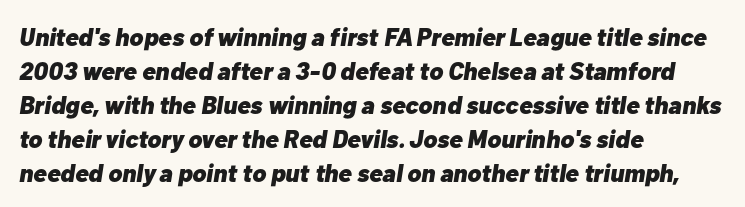
Glyph-to-glyph distance matches everyday printed text. A clean baseline with only descenders dipping below it. This sample keeps an unexceptional amount of space between lines. If you drew a line through each stem, it would be angled. The passage shown is emphatically bold.
